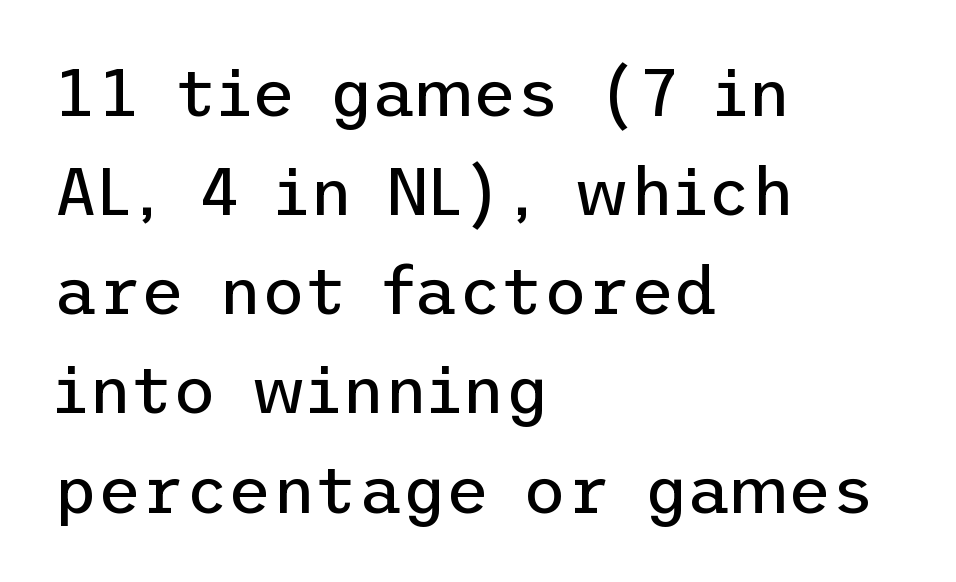
The face used here is rendered with its standard letterfit. These lines are set flush left with a ragged right edge. Letterform terminals end flat and unadorned throughout the passage. The letters stand upright; this is a roman face. No chunkiness to these letters — they're not bold. Rows of type keep a routine distance in the vertical direction.
